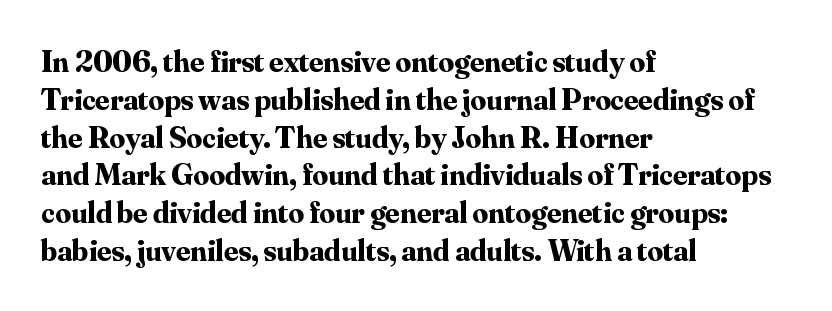
Looks like regular typesetting: each glyph gets only the width it needs. Is the type bold? Yes — the strokes are clearly thick and heavy. Stroke terminals: seriffed. A student would call this left alignment; a typographer would say flush left, rag right.
